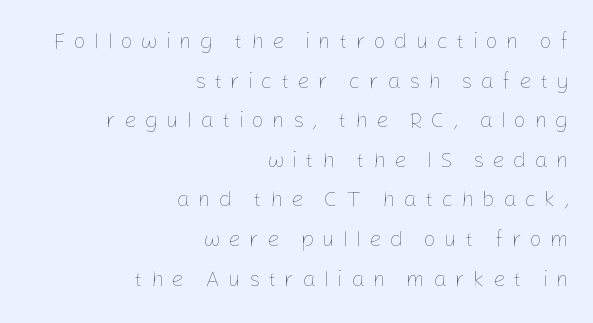
Q: Is the text bold? A: No.
Q: Is the text italic (slanted)? A: No, it is upright.
Q: Is the text underlined? A: No.
Q: How is the paragraph aligned? A: Right-aligned.
Q: Is the spacing between letters normal or unusually wide? A: Unusually wide.
